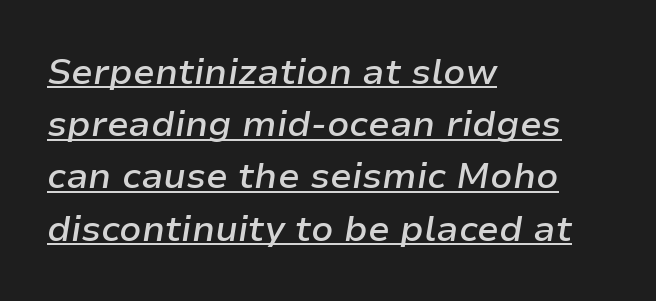
These lines are set flush left with a ragged right edge. Every character sits at an angle, as italics do. In designer terms, the underline attribute is active on this setting. The letters sit at their default tracking, neither squeezed nor spread. The glyphs have the mass of a demibold cut, below bold. Compared with typical paragraphs, the rows here are spaced about the same.
